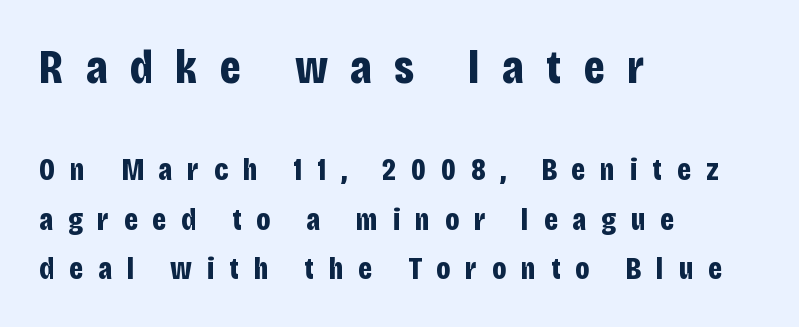
The face used here is proportionally spaced, like ordinary book or web type. The face used here is rendered with a markedly widened letterfit. This is sans-serif lettering, the kind often seen on screens and signage. Italic? Not at all — the glyphs are vertical. No word sits above an underline. Pretty heavy lettering here — definitely bold.
